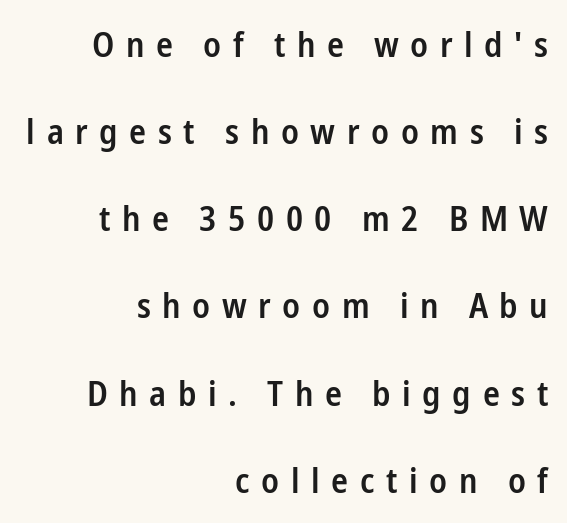
The letters advance in unequal steps, a hallmark of proportional type. Horizontal bands of white between lines are thick stripes. Right-aligned paragraph, ragged on the left. Check the space under the baseline: it is left empty.
